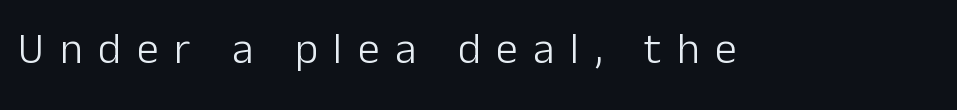
Q: Is the text bold? A: No.
Q: Is the text italic (slanted)? A: No, it is upright.
Q: Is the typeface a serif or a sans-serif typeface? A: Sans-serif.
Q: Is the text underlined? A: No.
Q: Is the spacing between letters normal or unusually wide? A: Unusually wide.
Q: Width (condensed, normal, or wide)? A: Normal.
Q: Stroke contrast? A: Low.
Q: x-height? A: Medium.
Q: Monospaced? A: No.
